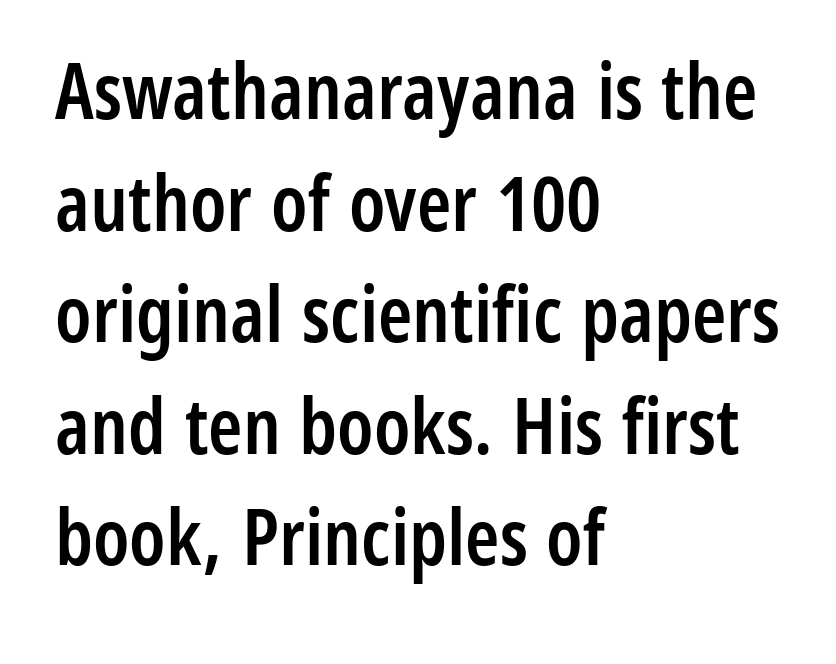
The image shows 78 px semibold, condensed sans-serif type, upright; set left-aligned, normal line spacing (1.43x), normal letter spacing, not underlined; low stroke contrast and a medium x-height.
